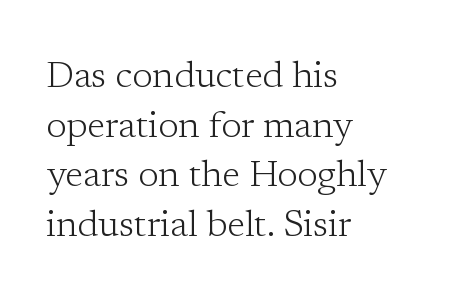
Spacing verdict: proportional, widths tailored to each character. The horizontal fit of the characters is conventional and even. Anything drawn beneath the words? Only blank space. I'd call this a serif setting — the letters wear small feet. These lines were composed using upright roman letters.
